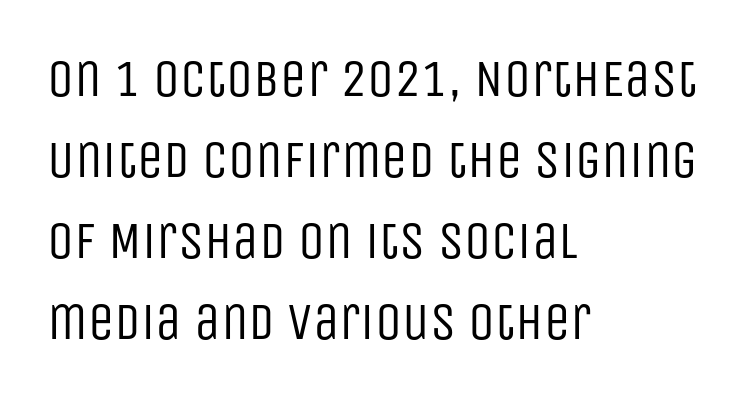
Plain, unruled lines of type. The paragraph shown leans on its left margin. Evenly set lines give the paragraph a standard silhouette. Tracking here is standard; glyphs follow each other at the usual distance. The font is comparable to plain body text, perhaps lighter. You can tell it's not italic because the verticals are truly vertical.
